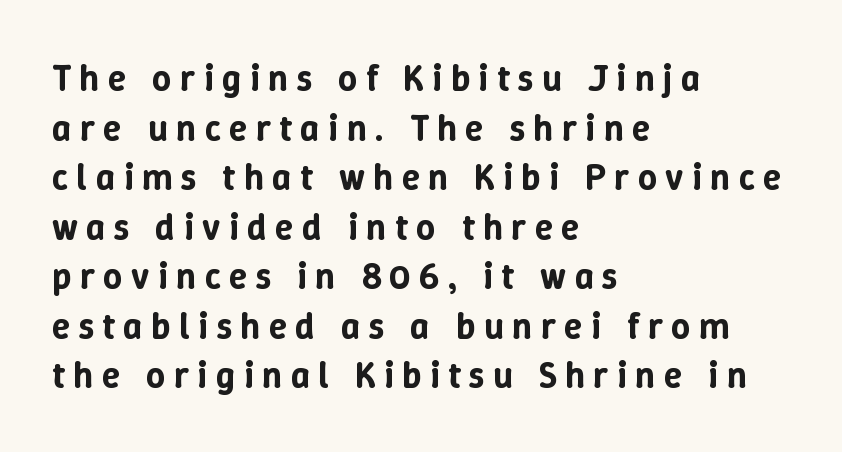
Q: Is the text italic (slanted)? A: No, it is upright.
Q: Is the text underlined? A: No.
Q: How is the paragraph aligned? A: Left-aligned.
Q: Is the spacing between letters normal or unusually wide? A: Unusually wide.
Q: Is the spacing between lines tight, normal or loose? A: Normal.
Q: Width (condensed, normal, or wide)? A: Normal.
Q: Stroke contrast? A: Low.
Q: x-height? A: Medium.
Q: Monospaced? A: No.
